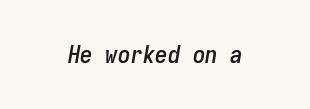
Q: Is the text italic (slanted)? A: Yes, it leans right by about 9 degrees.
Q: Is the text underlined? A: No.
Q: How is the paragraph aligned? A: Centered.
Q: Is the spacing between letters normal or unusually wide? A: Normal.
